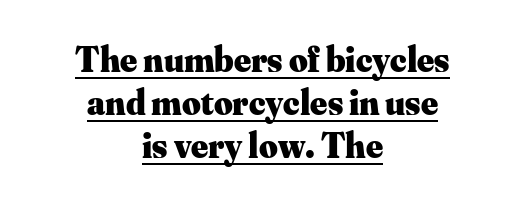
You could call the tracking neutral — neither tight nor loose. Every character sits straight up, as roman type does. In designer terms, the underline attribute is active on this setting. Proportional: the letters do not fall into vertical columns. Little horizontal feet cap the strokes, marking this as serif type.
